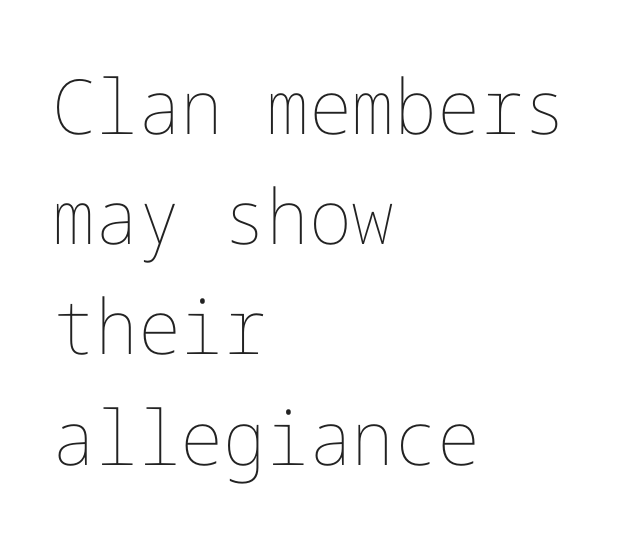
The image shows 76 px thin type, upright; set left-aligned, normal line spacing (1.45x), normal letter spacing, not underlined; low stroke contrast and a medium x-height.
